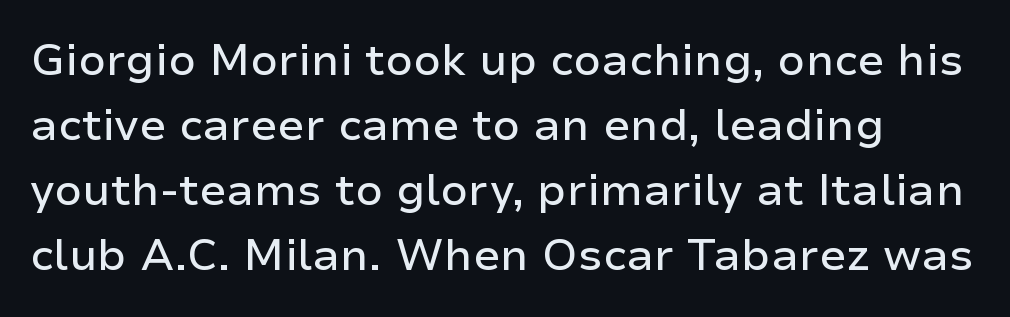
Check where the strokes stop: nothing finishes them off — pure sans. Is there much room between lines? A standard amount, neither cramped nor airy. Rendered with straight, roman letterforms. Leftover space on each line is placed entirely after the last word. The glyphs are unaccompanied by any horizontal stroke below them. These lines keep a tight, regular rhythm from letter to letter.
